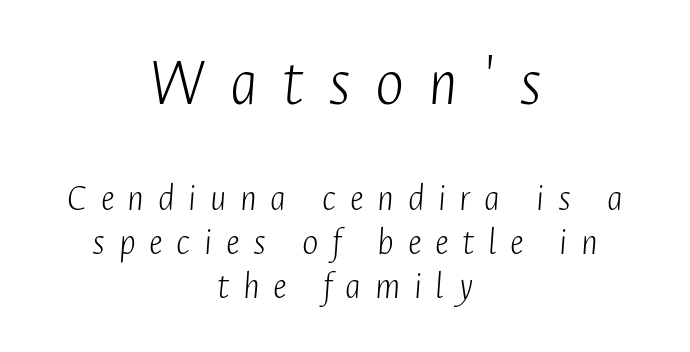
Q: Is the text bold? A: No.
Q: Is the text italic (slanted)? A: Yes, it leans right by about 4 degrees.
Q: Is the text underlined? A: No.
Q: How is the paragraph aligned? A: Centered.
Q: Is the spacing between letters normal or unusually wide? A: Unusually wide.
Q: Is the spacing between lines tight, normal or loose? A: Tight.
Q: Which block of text is set in a larger size, the first (top) or the second (bottom)? A: The first (top) one.
Q: Width (condensed, normal, or wide)? A: Condensed.
Q: Stroke contrast? A: Low.
Q: x-height? A: Medium.
Q: Monospaced? A: No.
